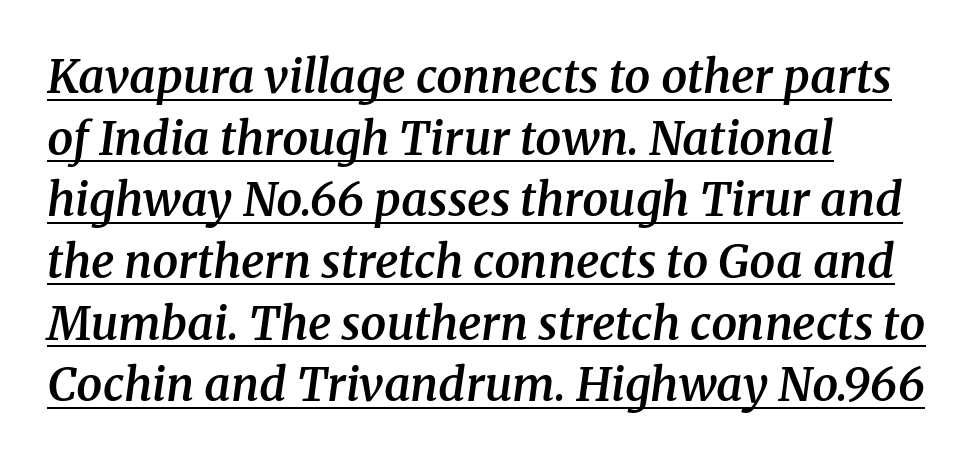
Q: Is the text bold? A: Semi-bold.
Q: Is the text italic (slanted)? A: Yes, it leans right by about 8 degrees.
Q: Is the typeface a serif or a sans-serif typeface? A: Serif.
Q: Is the text underlined? A: Yes.
Q: How is the paragraph aligned? A: Left-aligned.
Q: Is the spacing between letters normal or unusually wide? A: Normal.
Q: Is the spacing between lines tight, normal or loose? A: Normal.
Q: Width (condensed, normal, or wide)? A: Normal.
Q: Stroke contrast? A: Medium.
Q: x-height? A: Medium.
Q: Monospaced? A: No.
